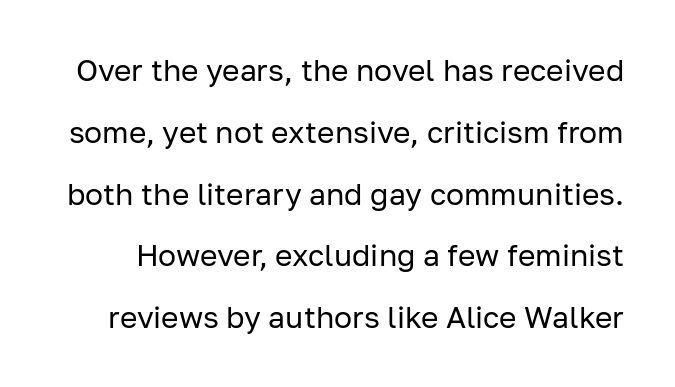
Q: Is the text bold? A: No.
Q: Is the text italic (slanted)? A: No, it is upright.
Q: Is the typeface a serif or a sans-serif typeface? A: Sans-serif.
Q: Is the text underlined? A: No.
Q: Is the spacing between letters normal or unusually wide? A: Normal.
Q: Is the spacing between lines tight, normal or loose? A: Loose.
Q: Width (condensed, normal, or wide)? A: Normal.
Q: Stroke contrast? A: Low.
Q: x-height? A: Medium.
Q: Monospaced? A: No.
